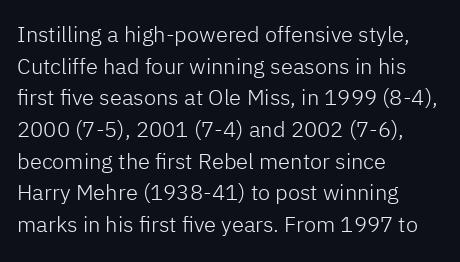
Ordinary non-slanted type is in use. Whoever set this chose a conventional vertical rhythm. Nothing unusual about the tracking: characters are spaced as the font intends. Every row of glyphs begins at an identical x-position on the left.
